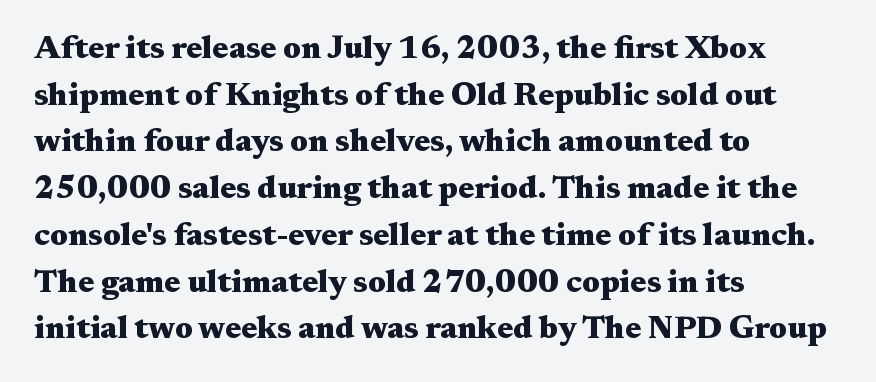
Q: Is the text bold? A: Yes.
Q: Is the text italic (slanted)? A: No, it is upright.
Q: Is the typeface a serif or a sans-serif typeface? A: Serif.
Q: Is the text underlined? A: No.
Q: How is the paragraph aligned? A: Left-aligned.
Q: Is the spacing between letters normal or unusually wide? A: Normal.
Q: Is the spacing between lines tight, normal or loose? A: Normal.
Q: Width (condensed, normal, or wide)? A: Wide.
Q: Stroke contrast? A: Medium.
Q: x-height? A: Medium.
Q: Monospaced? A: No.
